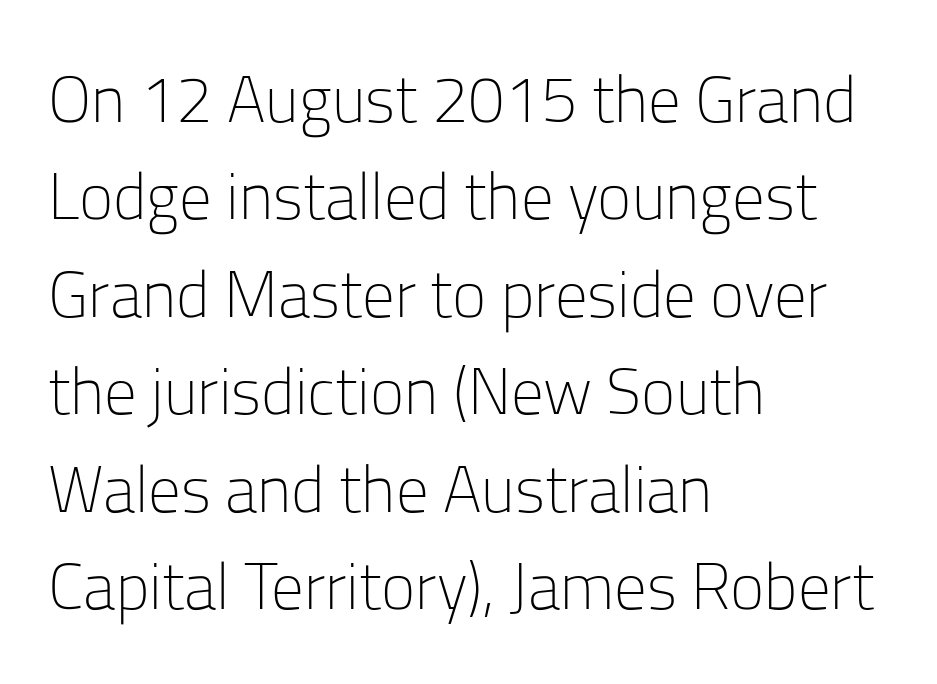
The face used here is proportionally spaced, like ordinary book or web type. Unmarked baselines from the first word to the last. Typeset ragged right — the left edge is the straight one. I'd call this a sans setting — the letters go barefoot. Weight: in the light-to-regular range. If you measured baseline to baseline, you'd find a middling distance.
